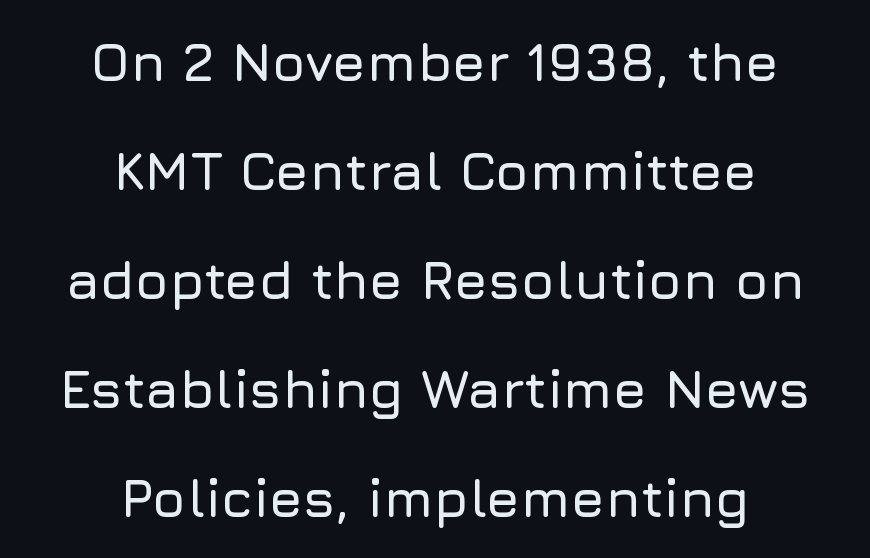
Q: Is the text italic (slanted)? A: No, it is upright.
Q: Is the typeface a serif or a sans-serif typeface? A: Sans-serif.
Q: Is the text underlined? A: No.
Q: How is the paragraph aligned? A: Centered.
Q: Is the spacing between letters normal or unusually wide? A: Normal.
Q: Is the spacing between lines tight, normal or loose? A: Loose.
Q: Width (condensed, normal, or wide)? A: Normal.
Q: Stroke contrast? A: Low.
Q: x-height? A: Medium.
Q: Monospaced? A: No.
